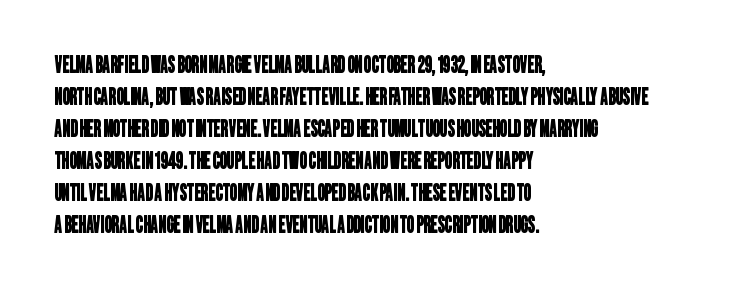
The image shows 23 px text type; set left-aligned, normal line spacing (1.39x), normal letter spacing, not underlined.
